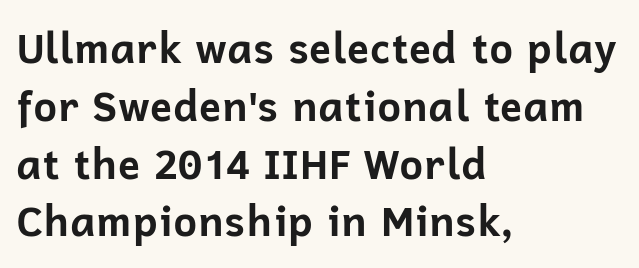
The face used here is a sans, in the tradition of grotesques and geometrics. Posture: straight, roman, zero tilt. Stroke thickness is high; the sample reads as a true bold. Nobody touched the tracking dial on this one. A bare baseline throughout the passage. The rendering anchors every line to the left-hand side.
